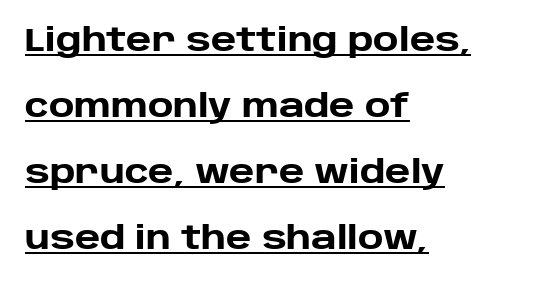
Characters follow at the spacing the type designer built in. This rendering features underlined lettering. The passage shown is typeset with a sans-serif family. This sample is left-justified, so line endings fall wherever the words run out. Chunky letters — that's bold for sure. Spacing verdict: proportional, widths tailored to each character.
